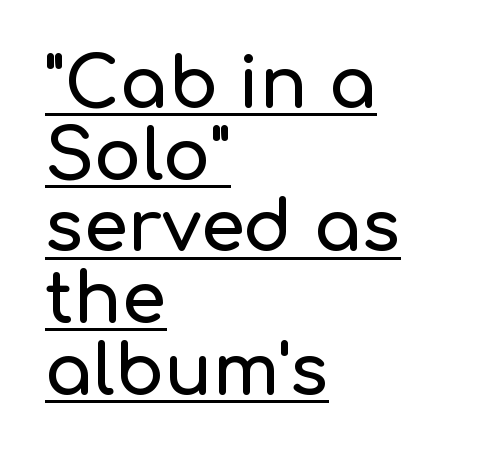
{"serif": "no", "italic": "no", "width": "normal", "stroke_contrast": "low", "x_height": "medium", "monospaced": "no", "underline": "yes", "align": "left", "line_spacing": "tight", "line_spacing_ratio": 1.01, "letter_spacing": "normal", "letter_spacing_em": 0.0, "glyph_px": 71}
